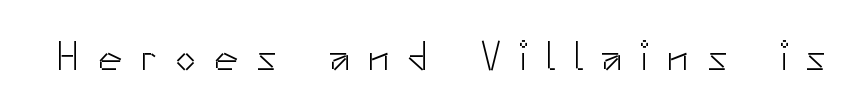
The image shows 41 px light sans-serif type, upright; set unusually wide letter spacing (+0.44 em), not underlined; low stroke contrast and a small x-height.
